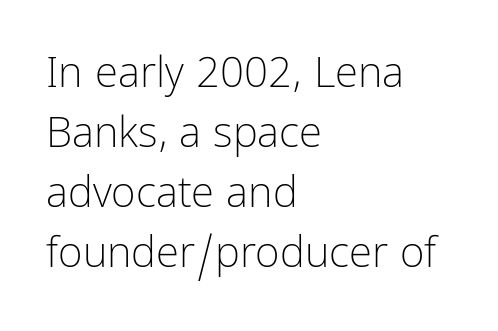
Check under the words: just untouched page. Whoever set this chose a conventional vertical rhythm. You could call the tracking neutral — neither tight nor loose. Visually the block forms a straight wall on the left and a jagged coastline on the right. The lettering holds an erect, upright posture throughout. Think of a printed novel: that variable character pitch is what you see here.
